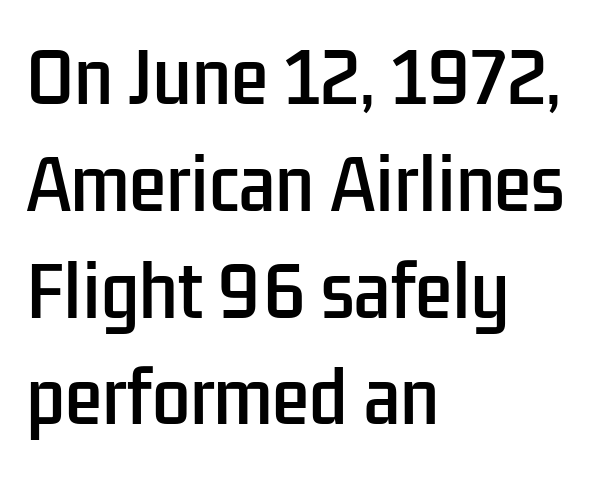
The image shows 68 px condensed sans-serif type, upright; set left-aligned, normal line spacing (1.57x), normal letter spacing, not underlined; low stroke contrast and a medium x-height.
